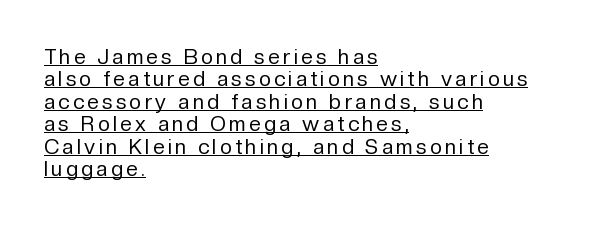
{"italic": "no", "bold": "no", "underline": "yes", "align": "left", "line_spacing": "tight", "line_spacing_ratio": 1.07, "glyph_px": 21}
